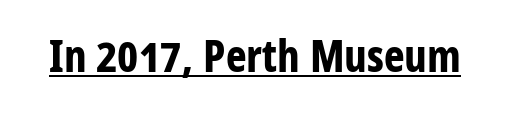
{"serif": "no", "italic": "no", "bold": "yes", "weight": "bold", "width": "condensed", "stroke_contrast": "low", "x_height": "medium", "monospaced": "no", "underline": "yes", "letter_spacing": "normal", "letter_spacing_em": 0.0, "glyph_px": 44}
